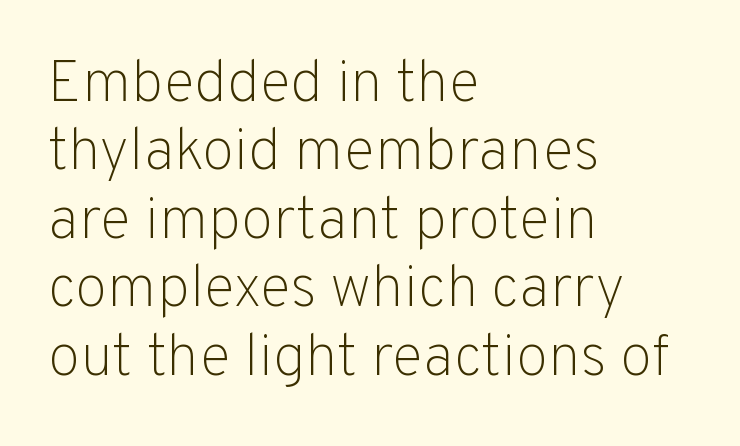
Underlining? Definitely not there. The compositor pushed each line to the left boundary. Grotesque or geometric, the face here clearly has no serifs. Glyph-to-glyph distance matches everyday printed text. Stems here are at most as thick as an everyday book face.
